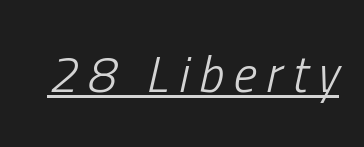
Note the varied advance widths — an 'i' is clearly narrower than an 'm'. Descenders here cross a horizontal rule under the line. Compared with ordinary roman type, these characters are visibly tilted. You could only call the tracking loose — the letters float apart. Compared with a typical body face, this is equally light or lighter still.
